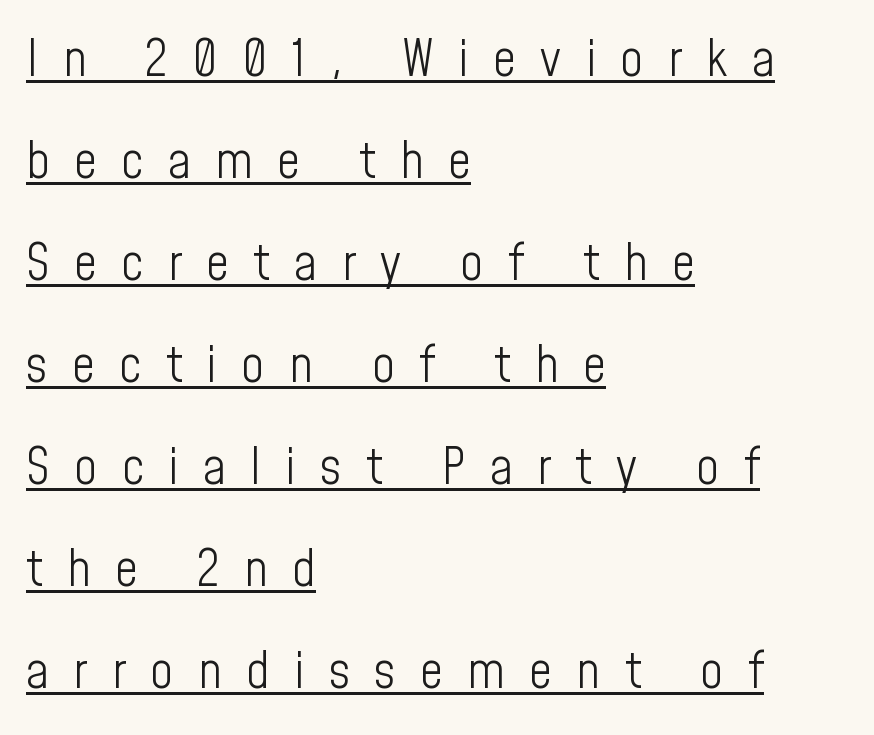
Q: Is the text bold? A: No.
Q: Is the text italic (slanted)? A: No, it is upright.
Q: Is the typeface a serif or a sans-serif typeface? A: Sans-serif.
Q: Is the text underlined? A: Yes.
Q: How is the paragraph aligned? A: Left-aligned.
Q: Is the spacing between letters normal or unusually wide? A: Unusually wide.
Q: Is the spacing between lines tight, normal or loose? A: Loose.
Q: Width (condensed, normal, or wide)? A: Condensed.
Q: Stroke contrast? A: Low.
Q: x-height? A: Medium.
Q: Monospaced? A: No.
